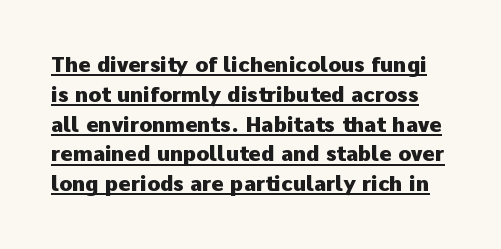
Q: Is the text bold? A: Yes.
Q: Is the text italic (slanted)? A: No, it is upright.
Q: Is the text underlined? A: Yes.
Q: Is the spacing between letters normal or unusually wide? A: Normal.
Q: Is the spacing between lines tight, normal or loose? A: Normal.
